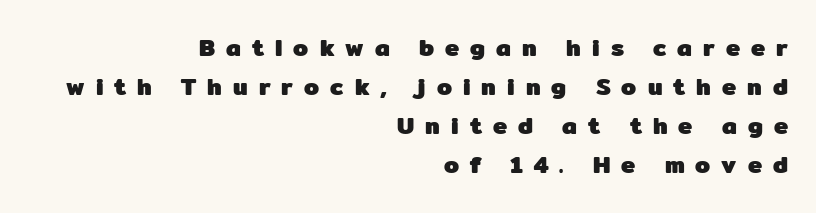
The image shows 24 px bold type, upright; set right-aligned, normal line spacing (1.63x), unusually wide letter spacing (+0.46 em), not underlined.
